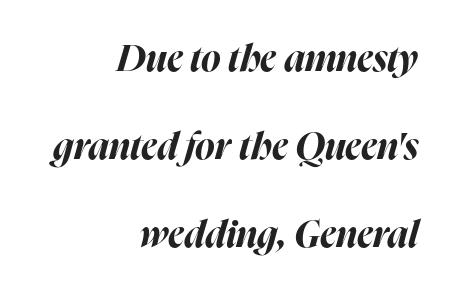
Q: Is the text bold? A: Yes.
Q: Is the text italic (slanted)? A: Yes, it leans right by about 16 degrees.
Q: Is the text underlined? A: No.
Q: How is the paragraph aligned? A: Right-aligned.
Q: Is the spacing between letters normal or unusually wide? A: Normal.
Q: Is the spacing between lines tight, normal or loose? A: Loose.
Q: Width (condensed, normal, or wide)? A: Normal.
Q: Stroke contrast? A: High.
Q: x-height? A: Medium.
Q: Monospaced? A: No.
